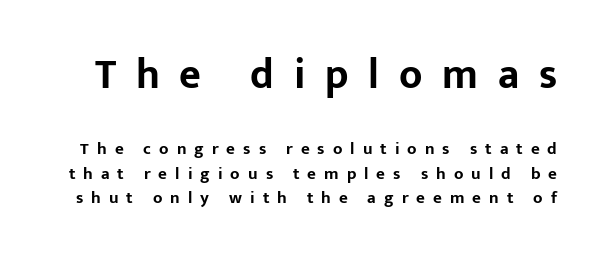
This sample keeps an unexceptional amount of space between lines. The letters are spread apart with noticeably loose tracking. The passage shown is typed in a proportional face where columns would drift. Whoever set this made the first block the dominant, larger element.
